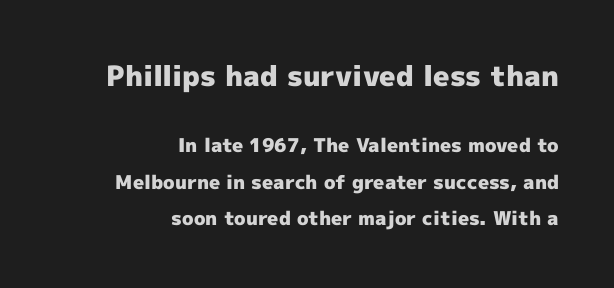
Q: Is the text bold? A: Yes.
Q: Is the text italic (slanted)? A: No, it is upright.
Q: Is the typeface a serif or a sans-serif typeface? A: Sans-serif.
Q: Is the text underlined? A: No.
Q: How is the paragraph aligned? A: Right-aligned.
Q: Is the spacing between letters normal or unusually wide? A: Normal.
Q: Is the spacing between lines tight, normal or loose? A: Loose.
Q: Which block of text is set in a larger size, the first (top) or the second (bottom)? A: The first (top) one.
Q: Width (condensed, normal, or wide)? A: Normal.
Q: x-height? A: Medium.
Q: Monospaced? A: No.
